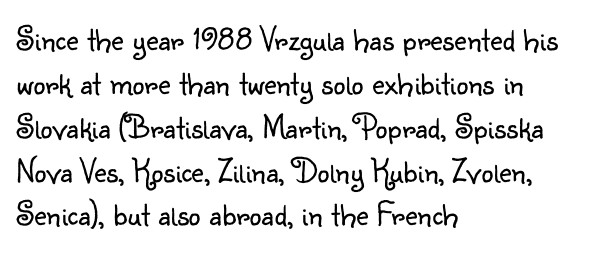
The image shows 34 px light sans-serif type, upright; set left-aligned, normal line spacing (1.29x), normal letter spacing, not underlined; low stroke contrast and a small x-height.
